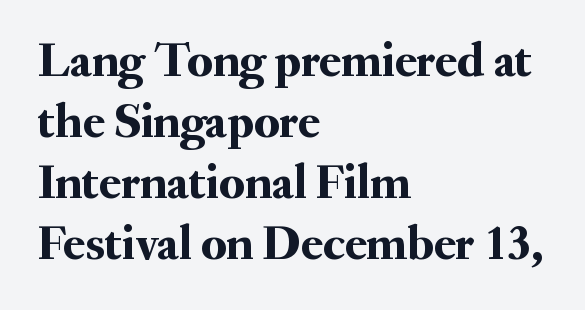
{"serif": "yes", "italic": "no", "width": "normal", "stroke_contrast": "medium", "x_height": "small", "monospaced": "no", "underline": "no", "align": "left", "line_spacing_ratio": 1.22, "letter_spacing": "normal", "letter_spacing_em": 0.0, "glyph_px": 50}
